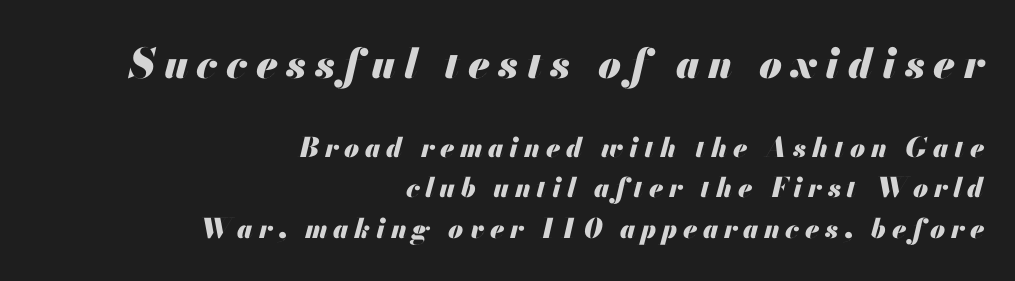
Q: Is the text bold? A: Yes.
Q: Is the text italic (slanted)? A: Yes, it leans right by about 13 degrees.
Q: Is the text underlined? A: No.
Q: How is the paragraph aligned? A: Right-aligned.
Q: Is the spacing between letters normal or unusually wide? A: Unusually wide.
Q: Is the spacing between lines tight, normal or loose? A: Normal.
Q: Which block of text is set in a larger size, the first (top) or the second (bottom)? A: The first (top) one.
Q: Width (condensed, normal, or wide)? A: Normal.
Q: Stroke contrast? A: Medium.
Q: x-height? A: Small.
Q: Monospaced? A: No.
